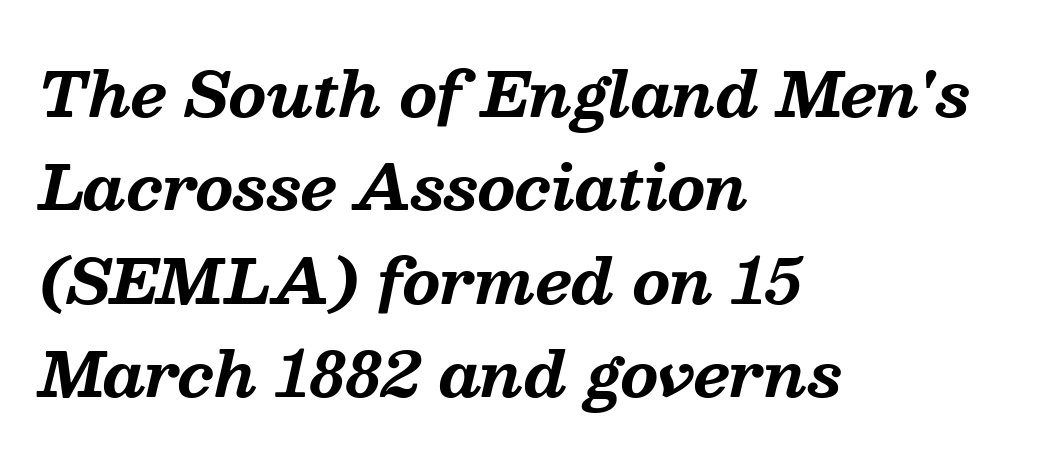
The image shows 61 px bold serif type, italic (leaning right); set left-aligned, normal line spacing (1.53x), normal letter spacing, not underlined; medium stroke contrast and a medium x-height.
